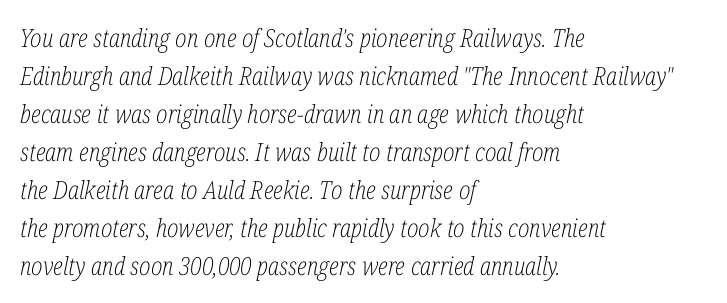
{"italic": "yes", "lean": "right", "slant_degrees": 12, "bold": "no", "underline": "no", "align": "left", "line_spacing": "normal", "line_spacing_ratio": 1.52, "letter_spacing": "normal", "letter_spacing_em": 0.0, "glyph_px": 25}
